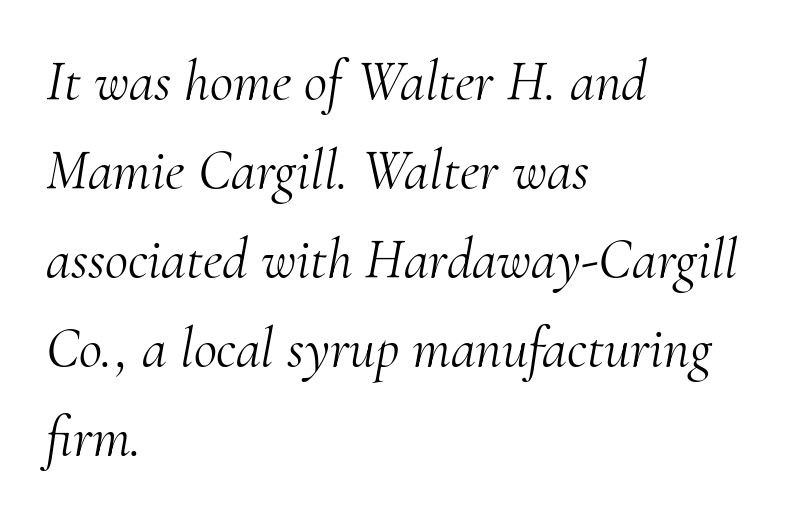
{"serif": "yes", "italic": "yes", "lean": "right", "slant_degrees": 10, "bold": "no", "weight": "light", "width": "normal", "stroke_contrast": "medium", "x_height": "small", "monospaced": "no", "underline": "no", "align": "left", "line_spacing": "normal", "line_spacing_ratio": 1.56, "letter_spacing": "normal", "letter_spacing_em": 0.0, "glyph_px": 57}
